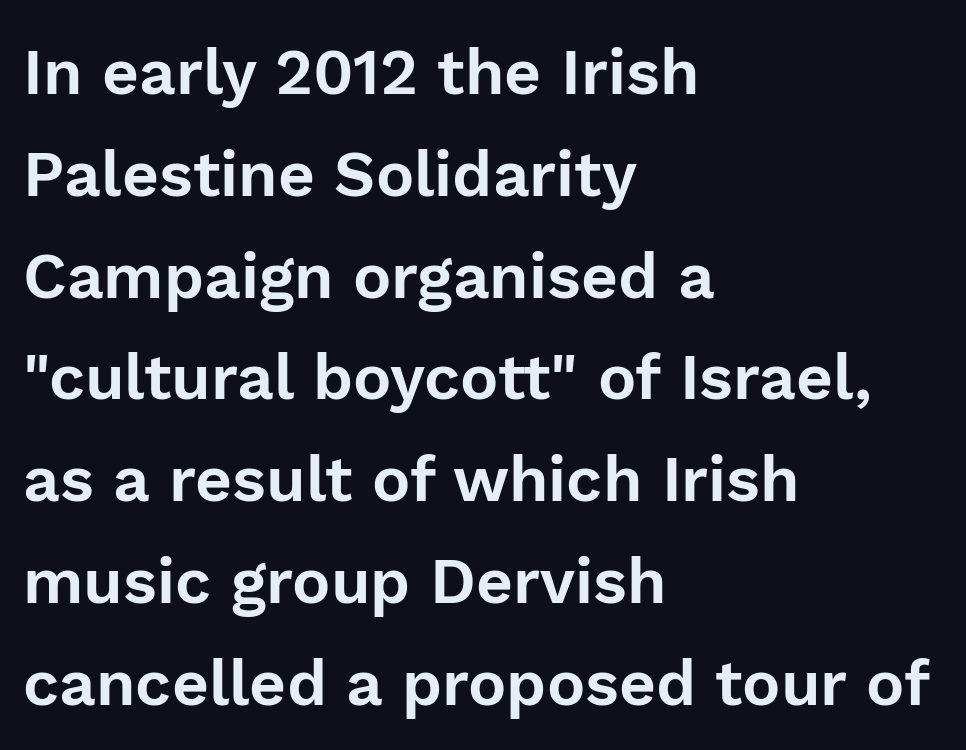
The image shows 64 px sans-serif type, upright; set left-aligned, normal line spacing (1.59x), normal letter spacing, not underlined; low stroke contrast and a medium x-height.
